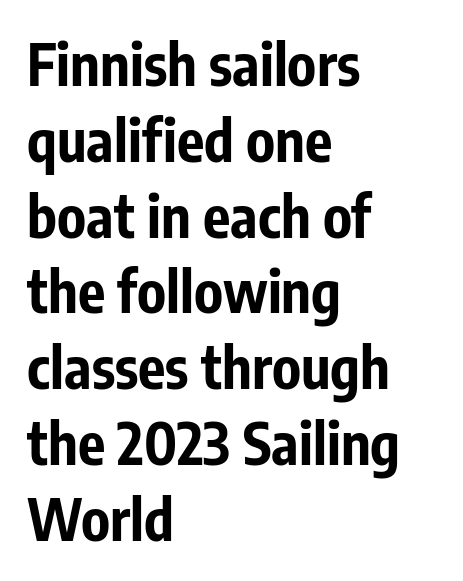
The image shows 57 px bold, condensed sans-serif type, upright; set left-aligned, normal line spacing (1.33x), normal letter spacing, not underlined; low stroke contrast and a medium x-height.
